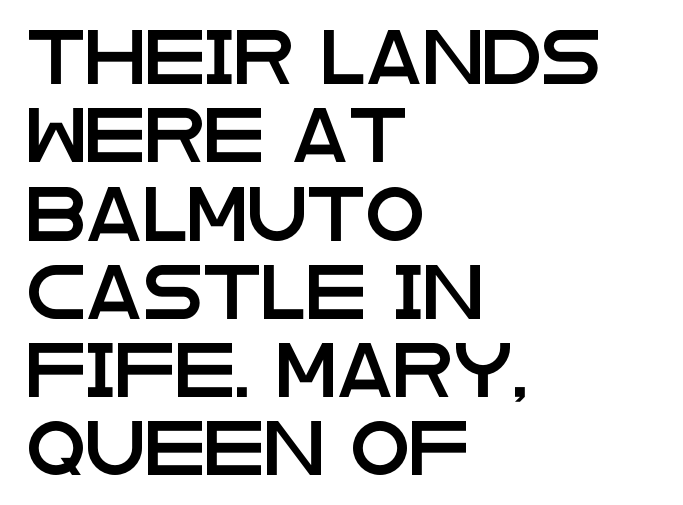
Nope, no serifs anywhere on these letters. No word sits above an underline. These lines sit exactly where default settings would place them. Leftover space on each line is placed entirely after the last word. The horizontal fit of the characters is conventional and even.
